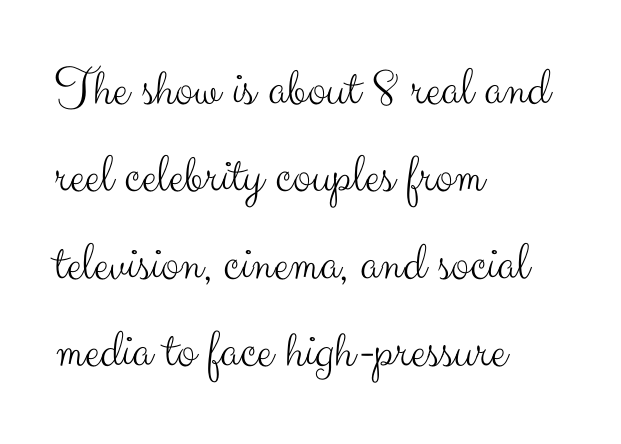
The image shows 55 px light sans-serif type; set left-aligned, normal line spacing (1.59x), normal letter spacing, not underlined; medium stroke contrast and a small x-height.
